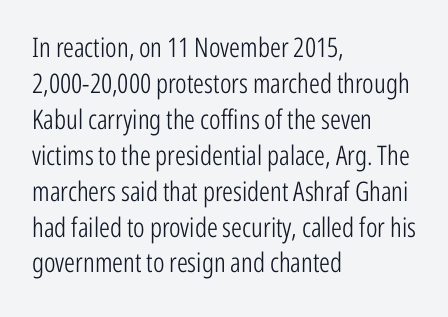
{"italic": "no", "bold": "no", "underline": "no", "align": "left", "line_spacing": "normal", "line_spacing_ratio": 1.33, "letter_spacing": "normal", "letter_spacing_em": 0.0, "glyph_px": 27}
